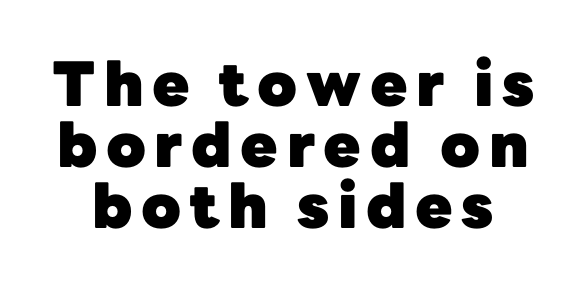
Observe the absence of serifs on each vertical stroke in this sample. This is the regular roman posture of the typeface. This rendering features lettering with no underline. The lines are packed closely together with very little leading. Think of a printed novel: that variable character pitch is what you see here. What weight is shown? A full bold with thick strokes.
